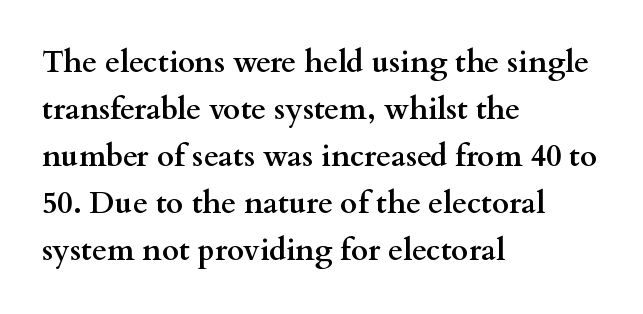
The image shows 30 px semibold, wide serif type, upright; set left-aligned, normal line spacing (1.57x), normal letter spacing, not underlined; medium stroke contrast and a small x-height.
